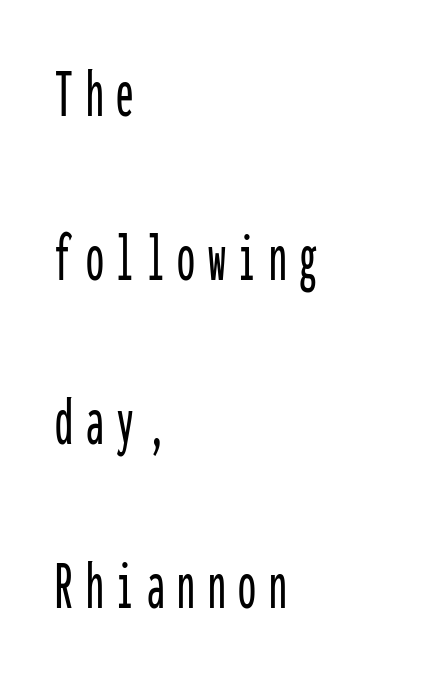
The space between consecutive lines is lavish. The gap between lines stays unmarked. The lines in this sample share a left origin and differ only in where they stop. You can tell it's not italic because the verticals are truly vertical. Serifs: no, the terminals of the letterforms are clean.
